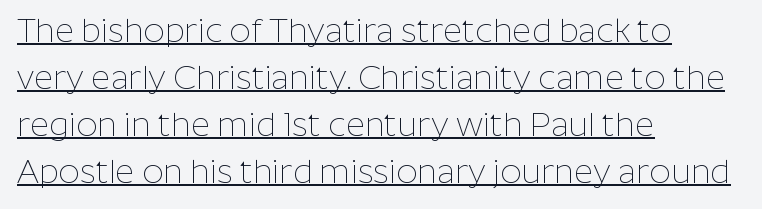
{"serif": "no", "italic": "no", "bold": "no", "weight": "thin", "width": "normal", "stroke_contrast": "low", "x_height": "medium", "monospaced": "no", "underline": "yes", "align": "left", "line_spacing": "normal", "line_spacing_ratio": 1.42, "letter_spacing": "normal", "letter_spacing_em": 0.0, "glyph_px": 33}
